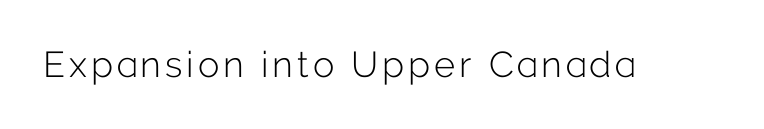
Q: Is the text bold? A: No.
Q: Is the text italic (slanted)? A: No, it is upright.
Q: Is the typeface a serif or a sans-serif typeface? A: Sans-serif.
Q: Is the text underlined? A: No.
Q: Width (condensed, normal, or wide)? A: Normal.
Q: Stroke contrast? A: Low.
Q: x-height? A: Medium.
Q: Monospaced? A: No.
